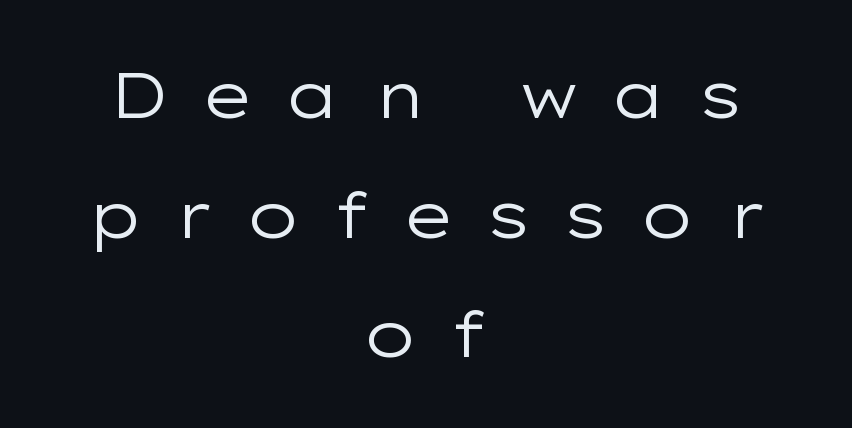
{"serif": "no", "italic": "no", "bold": "no", "weight": "regular", "width": "wide", "stroke_contrast": "low", "x_height": "medium", "monospaced": "no", "underline": "no", "align": "center", "line_spacing_ratio": 1.87, "letter_spacing": "wide", "letter_spacing_em": 0.49, "glyph_px": 64}
